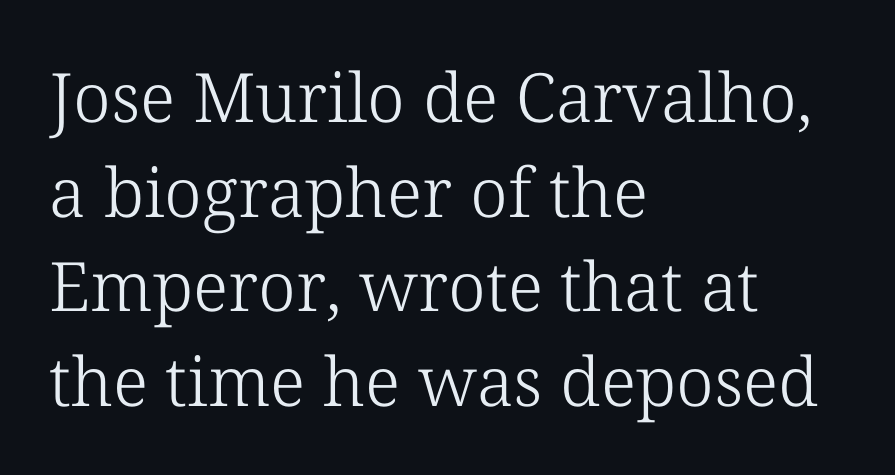
The letters advance in unequal steps, a hallmark of proportional type. You could call the tracking neutral — neither tight nor loose. The space beneath each line is pristine and unruled. Stroke thickness stays within the range of a standard reading face or lighter.
